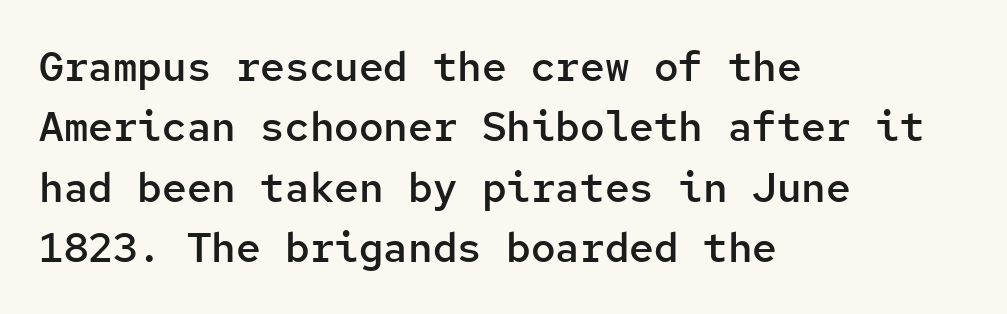
{"serif": "no", "italic": "no", "bold": "semi", "weight": "semibold", "width": "normal", "stroke_contrast": "low", "x_height": "medium", "monospaced": "yes", "underline": "no", "align": "left", "line_spacing": "normal", "line_spacing_ratio": 1.47, "letter_spacing": "normal", "letter_spacing_em": 0.0, "glyph_px": 41}
